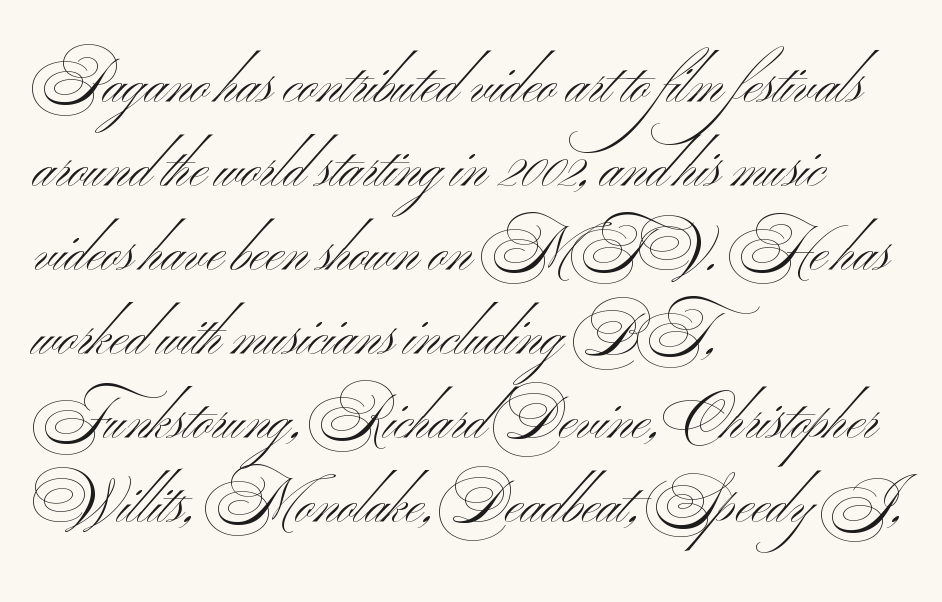
Q: Is the text bold? A: No.
Q: Is the typeface a serif or a sans-serif typeface? A: Sans-serif.
Q: Is the text underlined? A: No.
Q: How is the paragraph aligned? A: Left-aligned.
Q: Is the spacing between letters normal or unusually wide? A: Normal.
Q: Is the spacing between lines tight, normal or loose? A: Normal.
Q: Width (condensed, normal, or wide)? A: Wide.
Q: Stroke contrast? A: Medium.
Q: x-height? A: Small.
Q: Monospaced? A: No.
